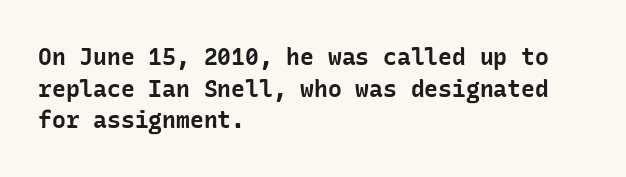
The lines are quadded left. Regular leading. Nothing unusual about the tracking: characters are spaced as the font intends. The font is running at its bold setting. Tall strokes in this sample are plumb rather than angled.
